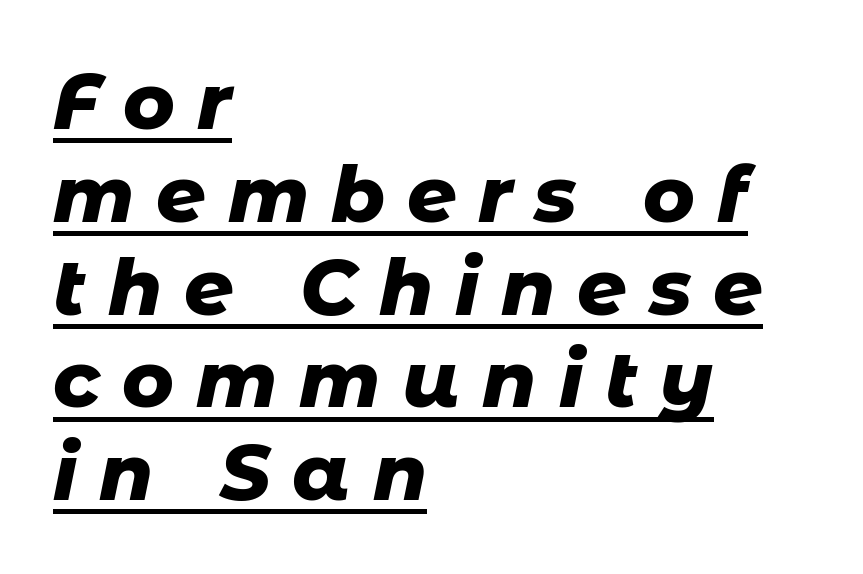
Heavy, bold letterforms. Spacing verdict: proportional, widths tailored to each character. Underline: present. Looking at the ascenders, they clearly lean. You could only call the tracking loose — the letters float apart. Notice how the passage keeps a crisp vertical edge on the left only.
